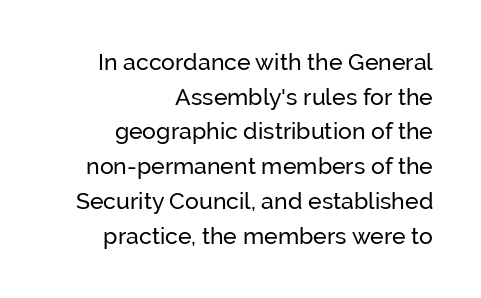
{"italic": "no", "underline": "no", "align": "right", "line_spacing": "normal", "line_spacing_ratio": 1.51, "letter_spacing": "normal", "letter_spacing_em": 0.0, "glyph_px": 23}
